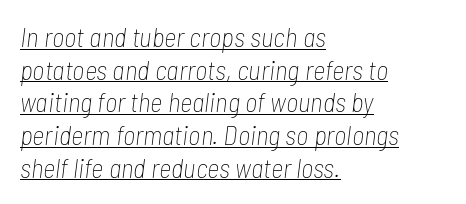
Weight: not bold — regular or lighter. You can see a thin bar hugging the bottom of the glyphs. No extra tracking has been applied to these lines. Does the lettering tilt? It does — this is italic.
